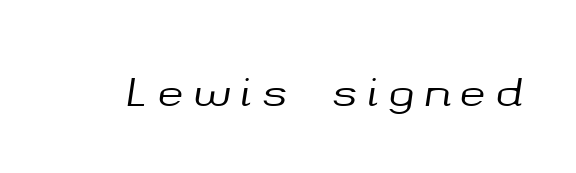
Q: Is the text italic (slanted)? A: Yes, it leans right by about 8 degrees.
Q: Is the text underlined? A: No.
Q: Is the spacing between letters normal or unusually wide? A: Unusually wide.
Q: Width (condensed, normal, or wide)? A: Normal.
Q: Stroke contrast? A: Medium.
Q: x-height? A: Medium.
Q: Monospaced? A: No.
